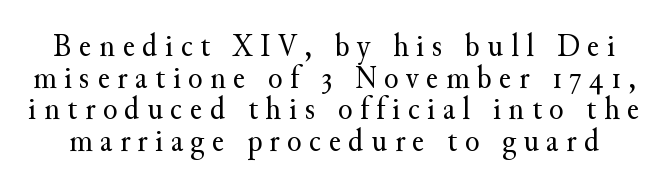
Plain, unruled lines of type. The space between consecutive lines is stingy. Italic: no, the glyphs are upright roman. Looks like regular typesetting: each glyph gets only the width it needs. Each letter's strokes conclude with small projecting serifs.
